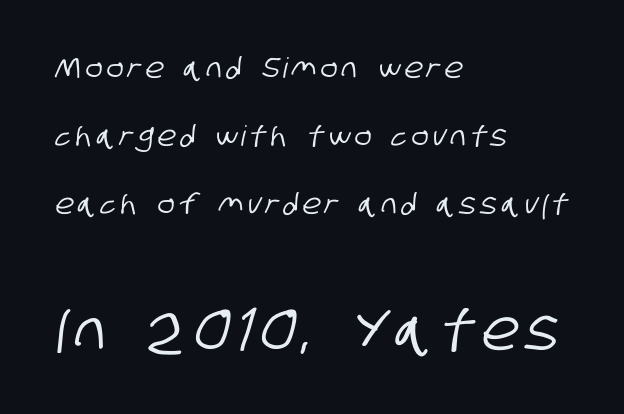
The image shows 56 px condensed sans-serif type; set left-aligned, loose line spacing (2.43x), not underlined; the second (bottom) block is 2.0x larger; low stroke contrast and a large x-height.
